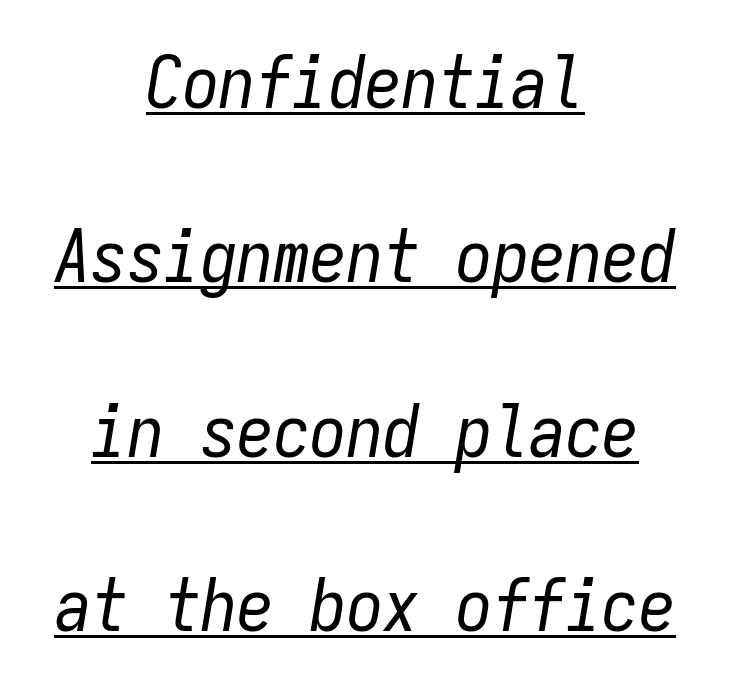
The image shows 73 px regular-weight, condensed type, italic (leaning right), monospaced; set centered, loose line spacing (2.39x), normal letter spacing, underlined; low stroke contrast and a medium x-height.
